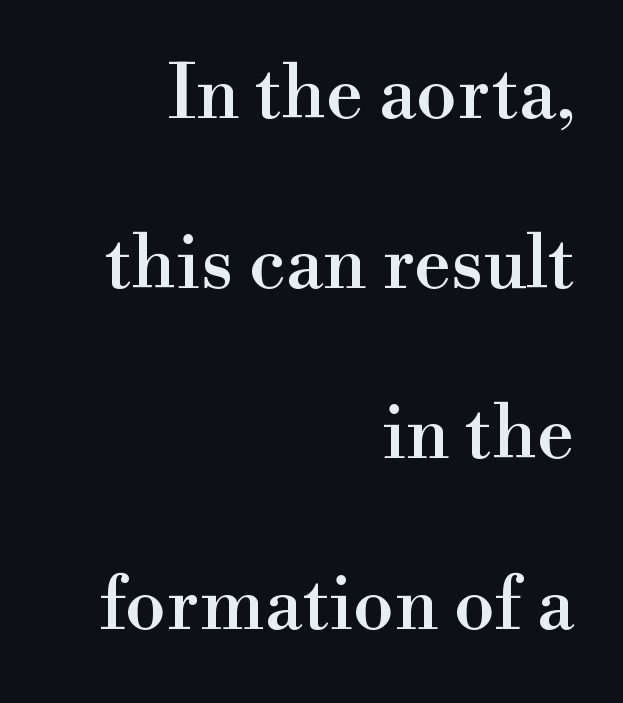
Q: Is the text italic (slanted)? A: No, it is upright.
Q: Is the typeface a serif or a sans-serif typeface? A: Serif.
Q: Is the text underlined? A: No.
Q: How is the paragraph aligned? A: Right-aligned.
Q: Is the spacing between letters normal or unusually wide? A: Normal.
Q: Is the spacing between lines tight, normal or loose? A: Loose.
Q: Width (condensed, normal, or wide)? A: Normal.
Q: Stroke contrast? A: High.
Q: x-height? A: Small.
Q: Monospaced? A: No.
